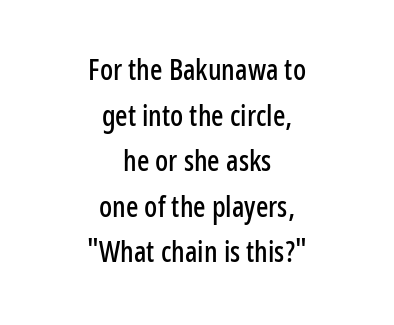
The image shows 29 px condensed sans-serif type, upright; set centered, normal line spacing (1.57x), normal letter spacing, not underlined; low stroke contrast and a medium x-height.
